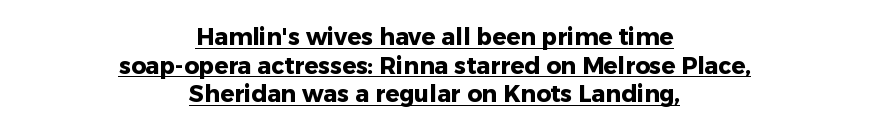
Q: Is the text bold? A: Yes.
Q: Is the text italic (slanted)? A: No, it is upright.
Q: Is the text underlined? A: Yes.
Q: How is the paragraph aligned? A: Centered.
Q: Is the spacing between letters normal or unusually wide? A: Normal.
